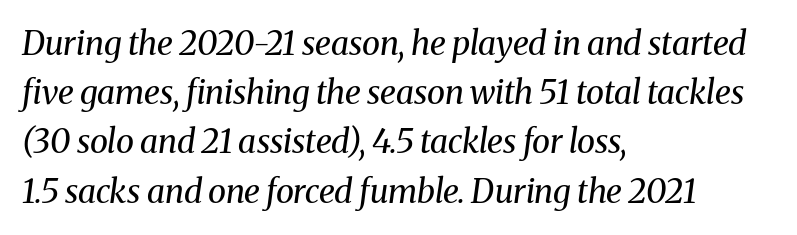
{"serif": "yes", "italic": "yes", "lean": "right", "slant_degrees": 8, "bold": "no", "weight": "regular", "width": "normal", "stroke_contrast": "medium", "x_height": "medium", "monospaced": "no", "underline": "no", "align": "left", "line_spacing": "normal", "line_spacing_ratio": 1.49, "letter_spacing": "normal", "letter_spacing_em": 0.0, "glyph_px": 33}
